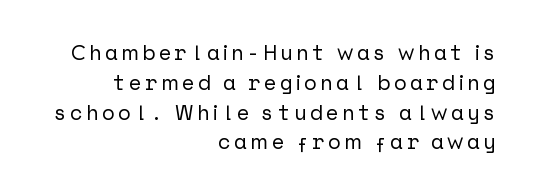
Teacher's note: observe the even right margin — that is flush-right alignment. This block has exactly the height ordinary leading produces. Posture: vertical. Anything drawn beneath the words? Only blank space.
